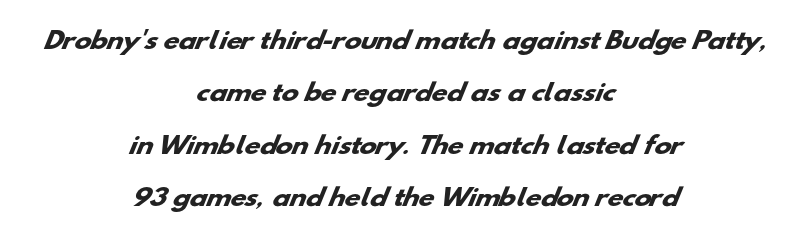
Nobody drew a line under any word here. Quick note: interline space is abundant. In CSS terms this would be text-align: center. Students, note that the glyphs here touch the page at normal intervals.
